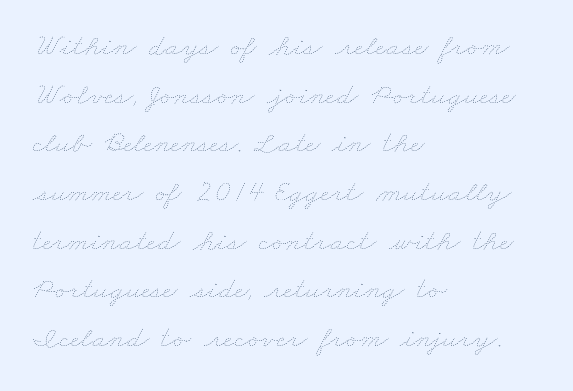
Looks like regular typesetting: each glyph gets only the width it needs. Short note: letters normally spaced. One glance says typical: line gaps are just what's usual. Which margin do the lines hug? The left one — the right edge is uneven. Stems and bowls with no extra thickness — not bold. The space directly below the letters is spotless.
